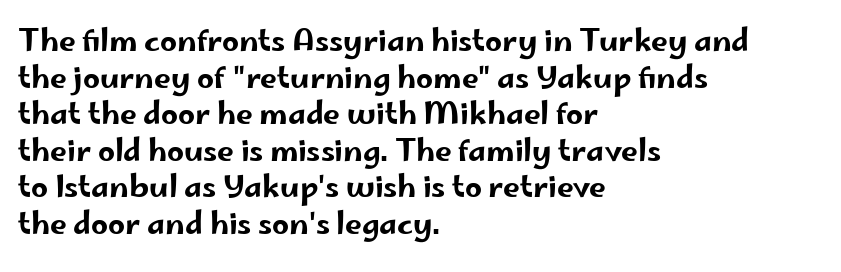
{"serif": "no", "italic": "no", "width": "wide", "stroke_contrast": "low", "x_height": "small", "monospaced": "no", "underline": "no", "align": "left", "line_spacing_ratio": 1.22, "letter_spacing": "normal", "letter_spacing_em": 0.0, "glyph_px": 30}
